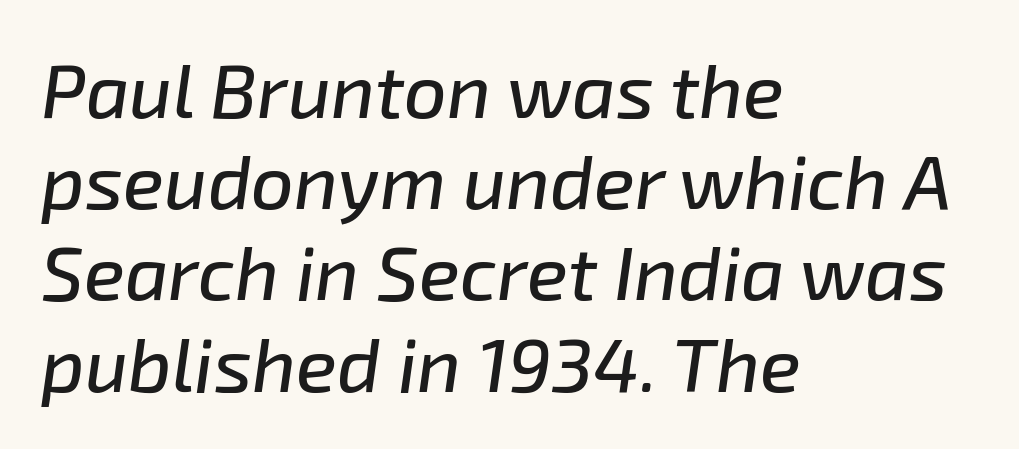
The image shows 76 px text type, italic (leaning right); set left-aligned, line spacing 1.2x, normal letter spacing, not underlined; low stroke contrast and a medium x-height.
